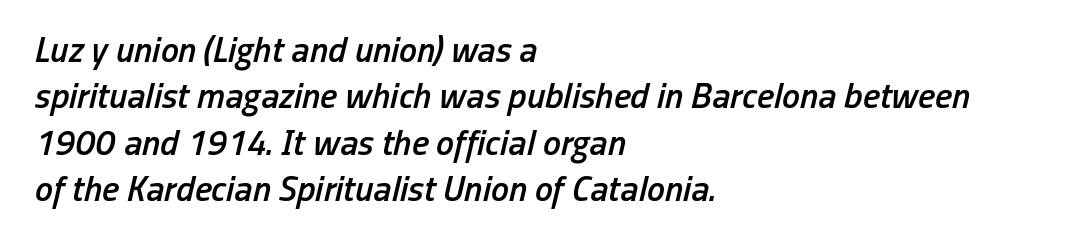
Q: Is the text bold? A: Semi-bold.
Q: Is the text italic (slanted)? A: Yes, it leans right by about 13 degrees.
Q: Is the text underlined? A: No.
Q: How is the paragraph aligned? A: Left-aligned.
Q: Is the spacing between letters normal or unusually wide? A: Normal.
Q: Is the spacing between lines tight, normal or loose? A: Normal.
Q: Width (condensed, normal, or wide)? A: Condensed.
Q: Stroke contrast? A: Low.
Q: x-height? A: Medium.
Q: Monospaced? A: No.
